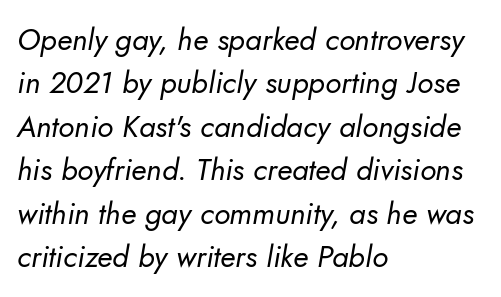
Do the characters align in a grid? No, the font is proportional. Stems here are at most as thick as an everyday book face. Look at the tracking — it's just the regular setting, nothing added. Only glyphs here, with clear space below each row. The type family on display is of the sans-serif kind.
